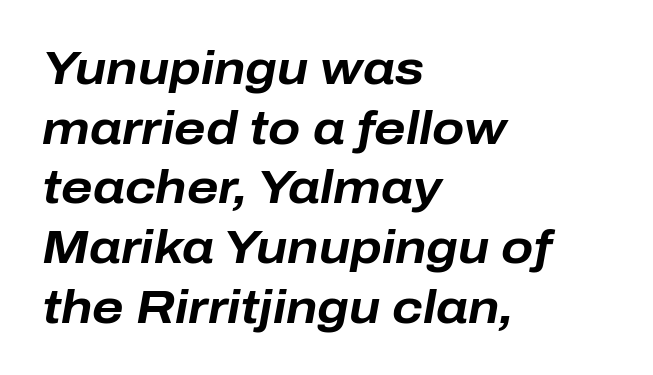
Q: Is the text bold? A: Yes.
Q: Is the text italic (slanted)? A: Yes, it leans right by about 10 degrees.
Q: Is the text underlined? A: No.
Q: How is the paragraph aligned? A: Left-aligned.
Q: Is the spacing between letters normal or unusually wide? A: Normal.
Q: Is the spacing between lines tight, normal or loose? A: Normal.
Q: Width (condensed, normal, or wide)? A: Normal.
Q: Stroke contrast? A: Low.
Q: x-height? A: Medium.
Q: Monospaced? A: No.
